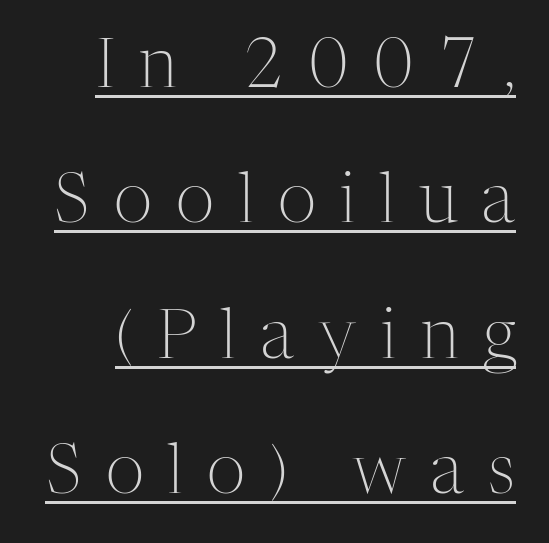
{"serif": "yes", "italic": "no", "bold": "no", "weight": "light", "width": "normal", "stroke_contrast": "medium", "x_height": "medium", "monospaced": "no", "underline": "yes", "line_spacing": "loose", "line_spacing_ratio": 1.99, "letter_spacing": "wide", "letter_spacing_em": 0.36, "glyph_px": 68}
